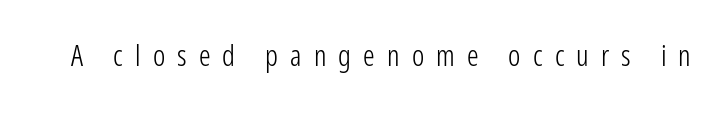
Q: Is the text bold? A: No.
Q: Is the text italic (slanted)? A: No, it is upright.
Q: Is the typeface a serif or a sans-serif typeface? A: Sans-serif.
Q: Is the text underlined? A: No.
Q: Is the spacing between letters normal or unusually wide? A: Unusually wide.
Q: Width (condensed, normal, or wide)? A: Condensed.
Q: Stroke contrast? A: Low.
Q: x-height? A: Medium.
Q: Monospaced? A: No.
